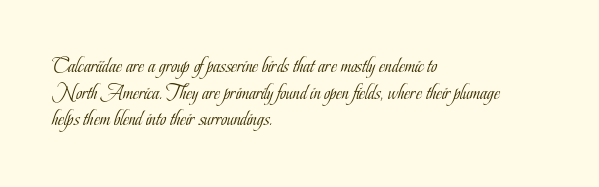
{"bold": "no", "underline": "no", "align": "left", "line_spacing": "normal", "line_spacing_ratio": 1.27, "letter_spacing": "normal", "letter_spacing_em": 0.0, "glyph_px": 21}
